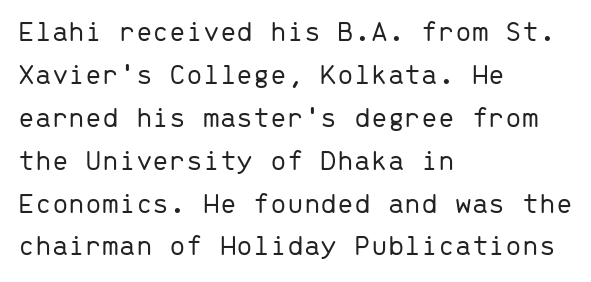
{"serif": "no", "italic": "no", "bold": "no", "weight": "light", "width": "normal", "stroke_contrast": "low", "x_height": "medium", "monospaced": "yes", "underline": "no", "align": "left", "line_spacing": "normal", "line_spacing_ratio": 1.43, "letter_spacing": "normal", "letter_spacing_em": 0.0, "glyph_px": 30}
